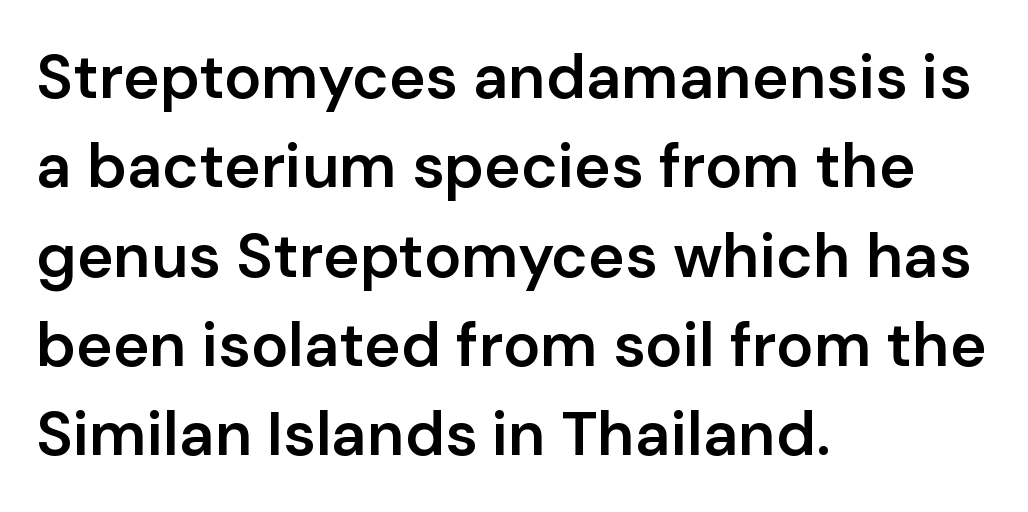
This sample keeps an unexceptional amount of space between lines. Compared with an ordinary text face, these strokes are moderately heavier — a semibold. Look at the bottom of the vertical strokes: they stop flat, with no serifs. Posture: vertical. Spacing verdict: proportional, widths tailored to each character.
